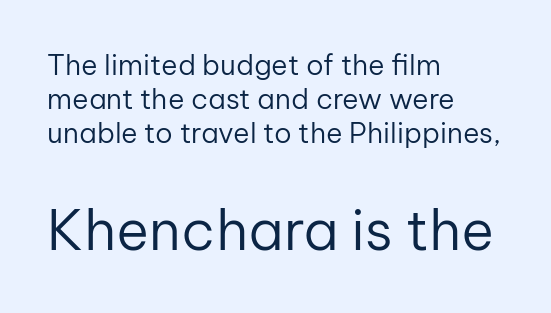
The characters are drawn with everyday or finer stroke widths. Bare-footed words on every line. The later block is typeset at a bigger size than the earlier block. Short and long lines alike share a common starting point at left.
